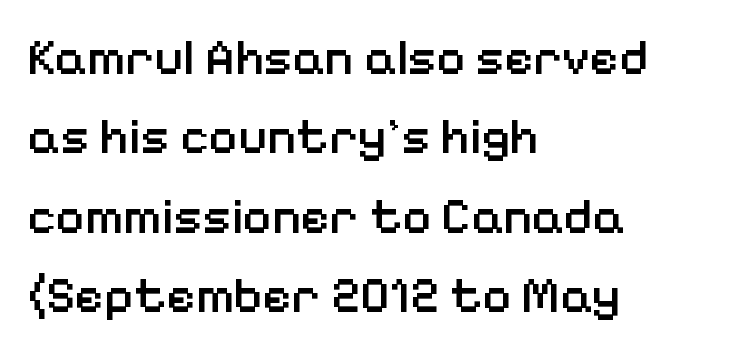
Q: Is the text bold? A: Semi-bold.
Q: Is the text italic (slanted)? A: No, it is upright.
Q: Is the typeface a serif or a sans-serif typeface? A: Sans-serif.
Q: Is the text underlined? A: No.
Q: How is the paragraph aligned? A: Left-aligned.
Q: Is the spacing between letters normal or unusually wide? A: Normal.
Q: Is the spacing between lines tight, normal or loose? A: Normal.
Q: Width (condensed, normal, or wide)? A: Normal.
Q: Stroke contrast? A: Low.
Q: x-height? A: Medium.
Q: Monospaced? A: No.
